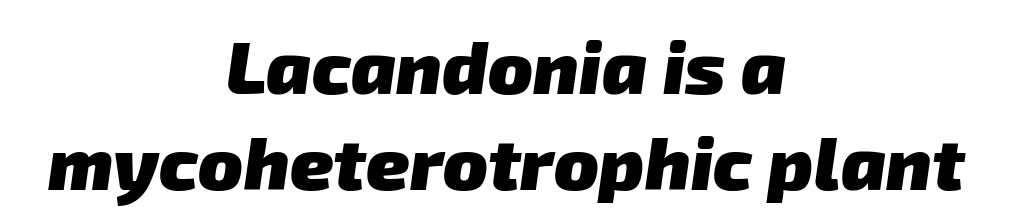
Q: Is the text bold? A: Yes.
Q: Is the typeface a serif or a sans-serif typeface? A: Sans-serif.
Q: Is the text underlined? A: No.
Q: How is the paragraph aligned? A: Centered.
Q: Is the spacing between letters normal or unusually wide? A: Normal.
Q: Is the spacing between lines tight, normal or loose? A: Normal.
Q: Width (condensed, normal, or wide)? A: Normal.
Q: Stroke contrast? A: Low.
Q: x-height? A: Medium.
Q: Monospaced? A: No.
